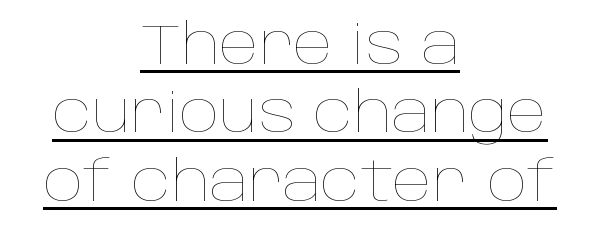
Q: Is the text bold? A: No.
Q: Is the text italic (slanted)? A: No, it is upright.
Q: Is the text underlined? A: Yes.
Q: How is the paragraph aligned? A: Centered.
Q: Is the spacing between letters normal or unusually wide? A: Normal.
Q: Width (condensed, normal, or wide)? A: Normal.
Q: Stroke contrast? A: Low.
Q: x-height? A: Large.
Q: Monospaced? A: No.
